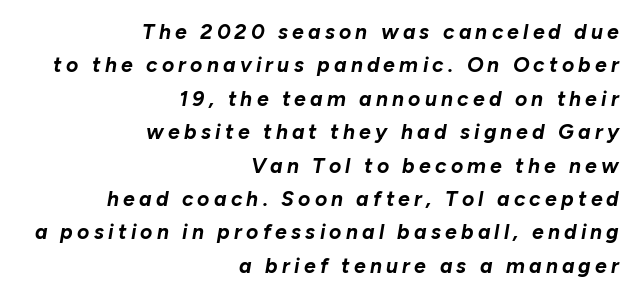
The image shows 21 px bold type, italic (leaning right); set right-aligned, normal line spacing (1.59x), unusually wide letter spacing (+0.2 em), not underlined.
